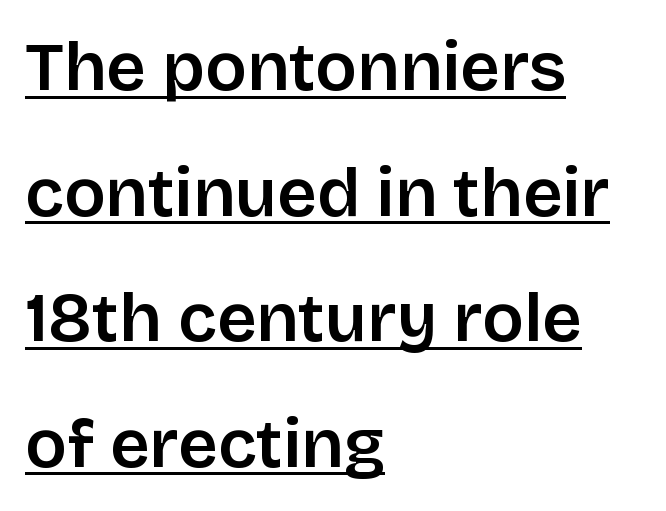
The image shows 69 px sans-serif type, upright; set left-aligned, line spacing 1.82x, normal letter spacing, underlined; low stroke contrast and a large x-height.
